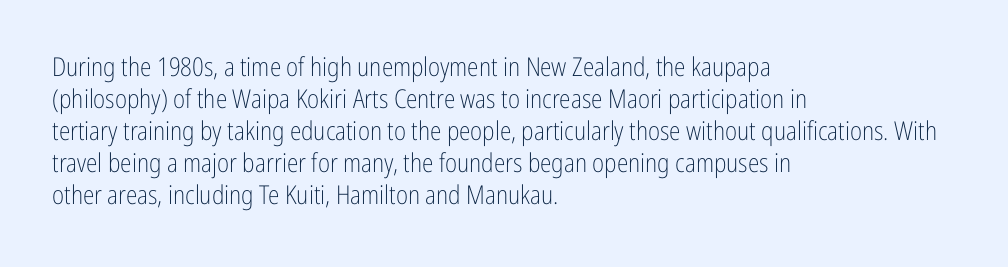
Q: Is the text bold? A: No.
Q: Is the text italic (slanted)? A: No, it is upright.
Q: Is the text underlined? A: No.
Q: How is the paragraph aligned? A: Left-aligned.
Q: Is the spacing between letters normal or unusually wide? A: Normal.
